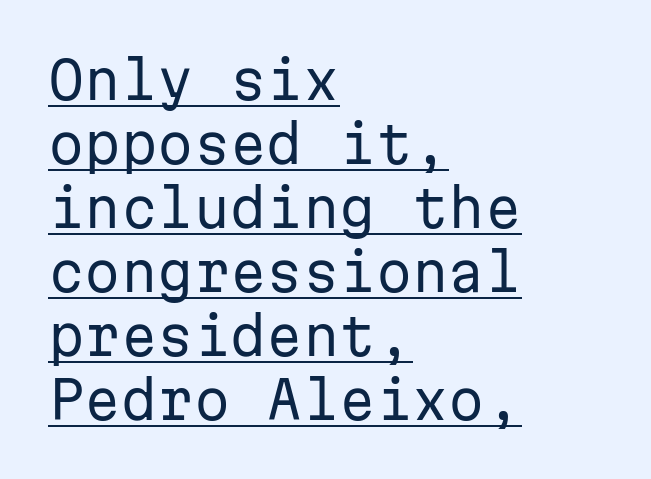
{"serif": "no", "italic": "no", "bold": "no", "weight": "regular", "width": "normal", "stroke_contrast": "low", "x_height": "medium", "monospaced": "yes", "underline": "yes", "align": "left", "line_spacing_ratio": 1.23, "letter_spacing": "normal", "letter_spacing_em": 0.0, "glyph_px": 52}
